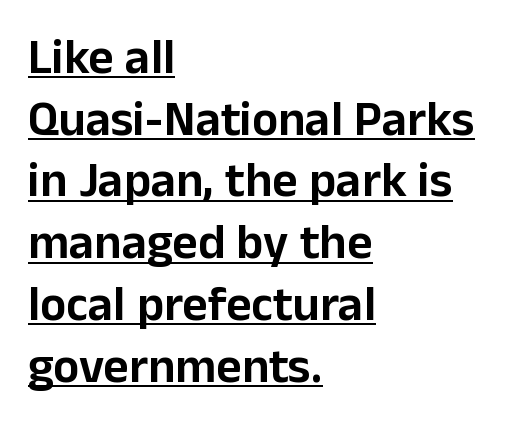
Q: Is the text italic (slanted)? A: No, it is upright.
Q: Is the typeface a serif or a sans-serif typeface? A: Sans-serif.
Q: Is the text underlined? A: Yes.
Q: How is the paragraph aligned? A: Left-aligned.
Q: Is the spacing between letters normal or unusually wide? A: Normal.
Q: Is the spacing between lines tight, normal or loose? A: Normal.
Q: Width (condensed, normal, or wide)? A: Normal.
Q: Stroke contrast? A: Low.
Q: x-height? A: Medium.
Q: Monospaced? A: No.
